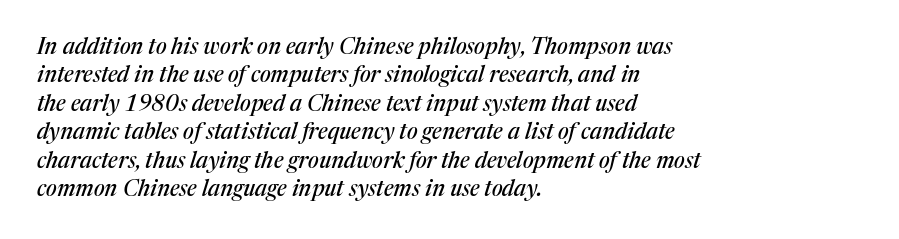
Q: Is the text italic (slanted)? A: Yes, it leans right by about 17 degrees.
Q: Is the text underlined? A: No.
Q: How is the paragraph aligned? A: Left-aligned.
Q: Is the spacing between letters normal or unusually wide? A: Normal.
Q: Is the spacing between lines tight, normal or loose? A: Normal.
